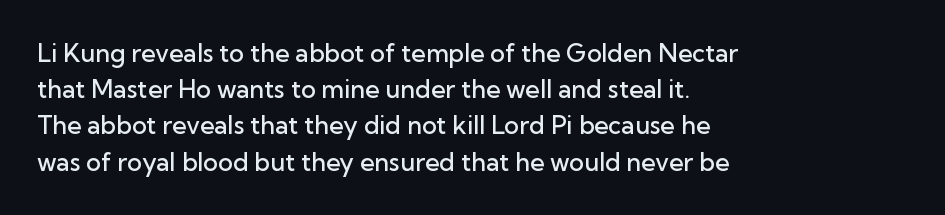
The image shows 25 px text type, upright; set left-aligned, normal line spacing (1.45x), normal letter spacing, not underlined.
